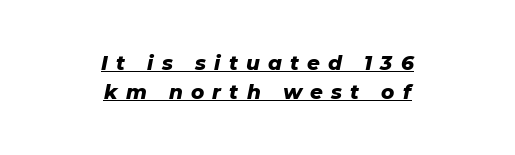
The compositor balanced each line on the midline. These lines have a slow, spaced-out rhythm from letter to letter. Emphasis is given by a line drawn under the lettering. Notice how thick the strokes are: this is what a full bold looks like. It's the slanting kind of type.
